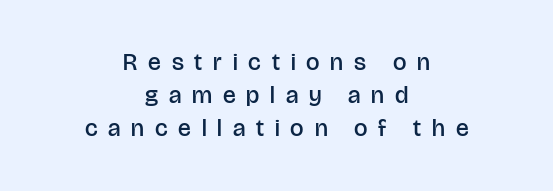
Q: Is the text bold? A: Semi-bold.
Q: Is the text italic (slanted)? A: No, it is upright.
Q: Is the text underlined? A: No.
Q: How is the paragraph aligned? A: Centered.
Q: Is the spacing between letters normal or unusually wide? A: Unusually wide.
Q: Is the spacing between lines tight, normal or loose? A: Normal.
